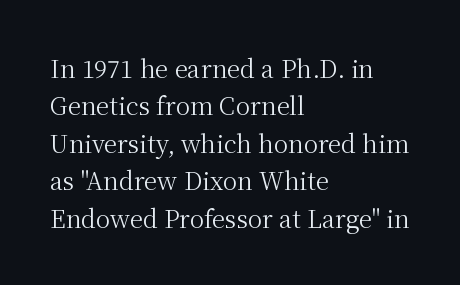
Q: Is the text bold? A: No.
Q: Is the text italic (slanted)? A: No, it is upright.
Q: Is the text underlined? A: No.
Q: How is the paragraph aligned? A: Left-aligned.
Q: Is the spacing between letters normal or unusually wide? A: Normal.
Q: Is the spacing between lines tight, normal or loose? A: Normal.
